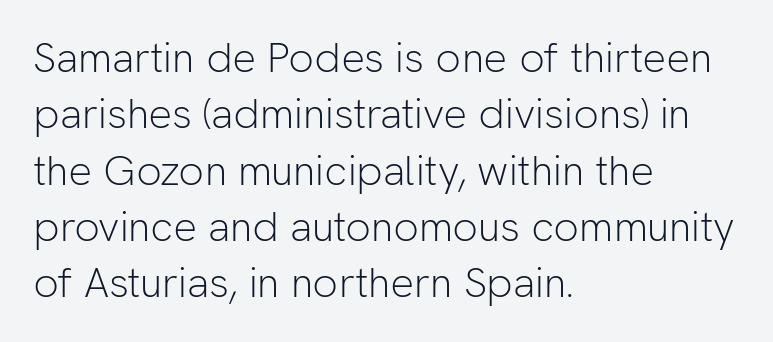
The image shows 42 px light sans-serif type, upright; set left-aligned, normal line spacing (1.34x), normal letter spacing, not underlined; low stroke contrast and a medium x-height.
